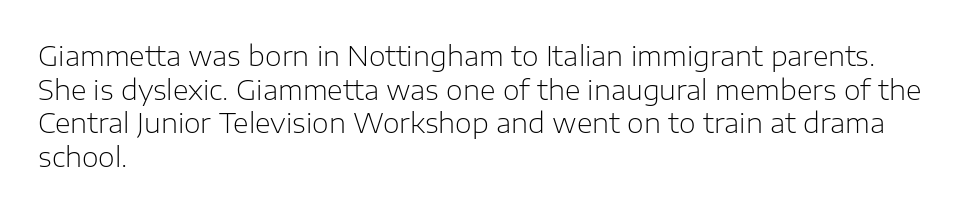
{"italic": "no", "bold": "no", "underline": "no", "align": "left", "line_spacing": "normal", "line_spacing_ratio": 1.25, "letter_spacing": "normal", "letter_spacing_em": 0.0, "glyph_px": 27}
